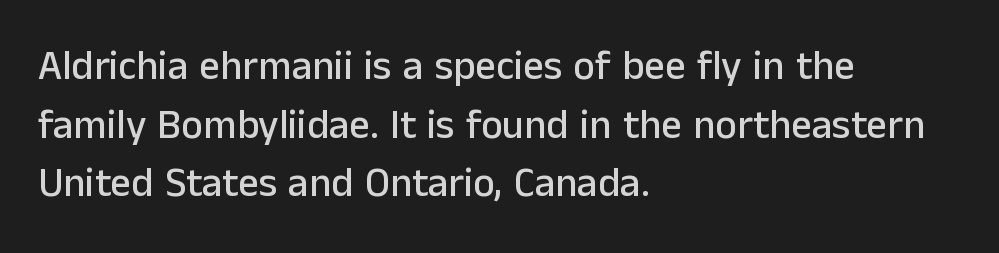
{"serif": "no", "italic": "no", "width": "normal", "stroke_contrast": "low", "x_height": "medium", "monospaced": "no", "underline": "no", "align": "left", "line_spacing": "normal", "line_spacing_ratio": 1.43, "letter_spacing": "normal", "letter_spacing_em": 0.0, "glyph_px": 41}
